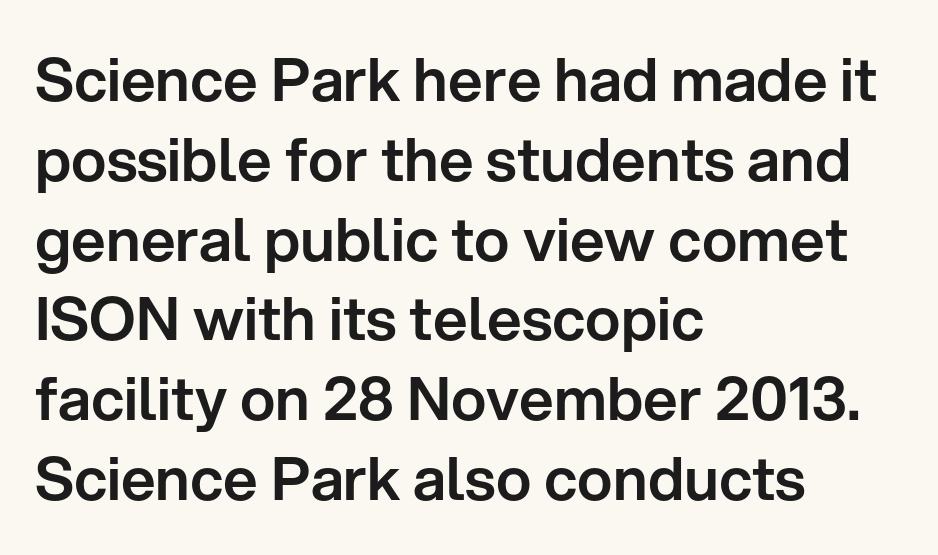
The image shows 60 px sans-serif type, upright; set left-aligned, normal line spacing (1.33x), normal letter spacing, not underlined; low stroke contrast and a medium x-height.
